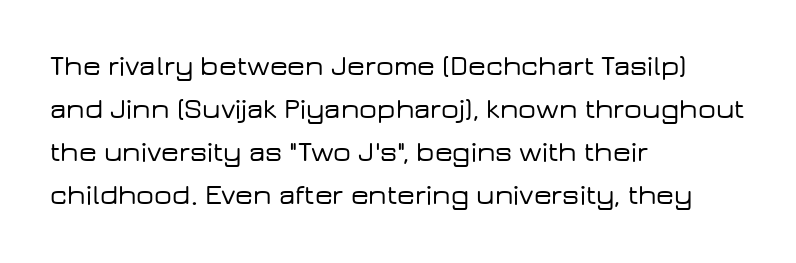
The image shows 28 px wide sans-serif type, upright; set left-aligned, normal line spacing (1.54x), normal letter spacing, not underlined; low stroke contrast and a medium x-height.
